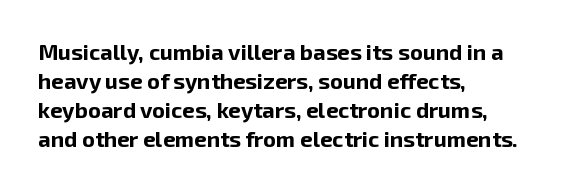
Q: Is the text bold? A: Yes.
Q: Is the text italic (slanted)? A: No, it is upright.
Q: Is the text underlined? A: No.
Q: How is the paragraph aligned? A: Left-aligned.
Q: Is the spacing between letters normal or unusually wide? A: Normal.
Q: Is the spacing between lines tight, normal or loose? A: Normal.
